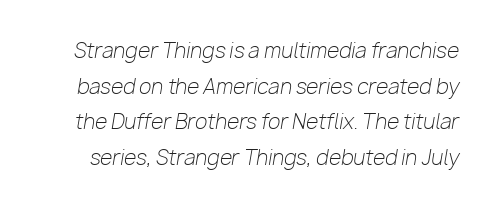
Slant detected: the letters are inclined. The typesetting does not lean heavy: it is not bold. The foot of each line stays bare and open. In terms of letterspacing, this is plain default setting.
